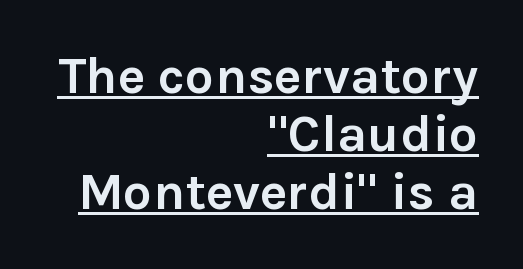
{"serif": "no", "italic": "no", "bold": "yes", "weight": "semibold", "width": "normal", "x_height": "medium", "monospaced": "no", "underline": "yes", "align": "right", "line_spacing": "tight", "line_spacing_ratio": 1.12, "letter_spacing": "normal", "letter_spacing_em": 0.0, "glyph_px": 52}
